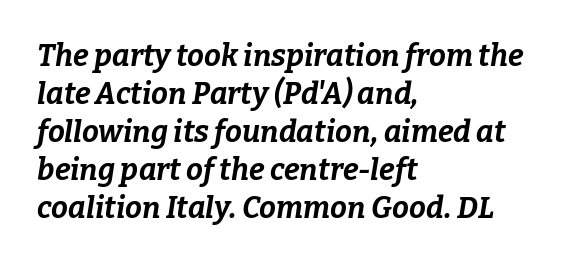
Compared with typical paragraphs, the rows here are spaced about the same. Which margin do the lines hug? The left one — the right edge is uneven. The string is rendered with underlining switched off. The passage shown leans; its letterforms are oblique. A dark, heavy texture on the line: the type is bold. The rendering keeps characters at their native spacing.
